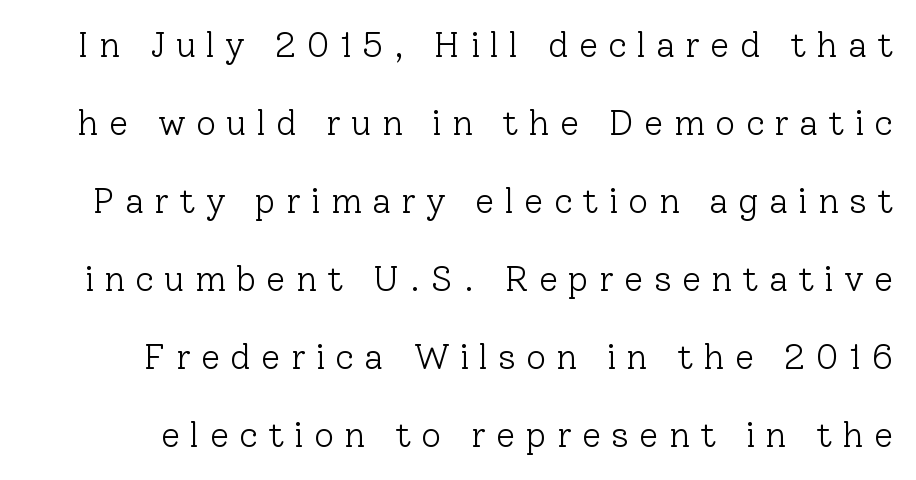
The image shows 35 px light serif type, upright; set loose line spacing (2.23x), unusually wide letter spacing (+0.29 em), not underlined; low stroke contrast and a medium x-height.
